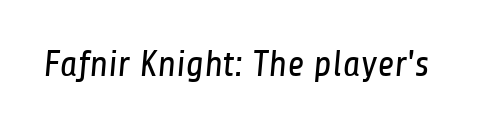
The image shows 37 px regular-weight, condensed sans-serif type; set normal letter spacing, not underlined; low stroke contrast and a medium x-height.
